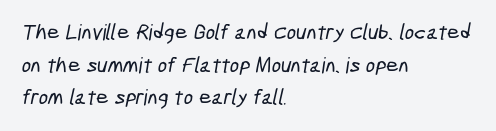
The image shows 22 px text type; set left-aligned, normal line spacing (1.48x), normal letter spacing, not underlined.
